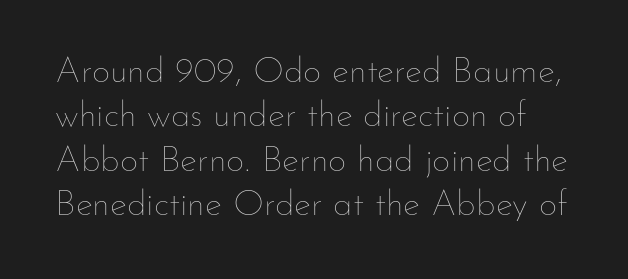
The image shows 36 px thin type, upright; set line spacing 1.23x, normal letter spacing, not underlined; low stroke contrast and a small x-height.
